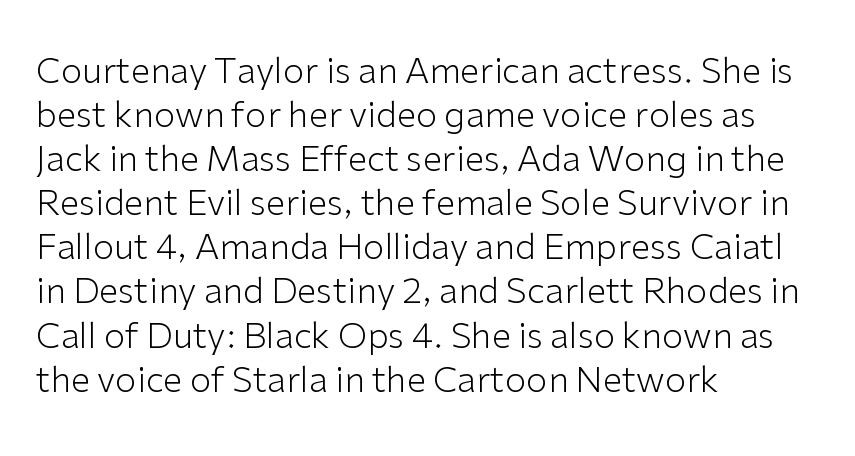
Unmarked baselines from the first word to the last. Is the type heavy? It reads as light-to-regular instead. This sample has the flowing, uneven cadence of proportional lettering. Students, observe: this is what conventionally led text looks like. Each line starts at the same left margin while the right side varies. I'd call this a sans setting — the letters go barefoot.
